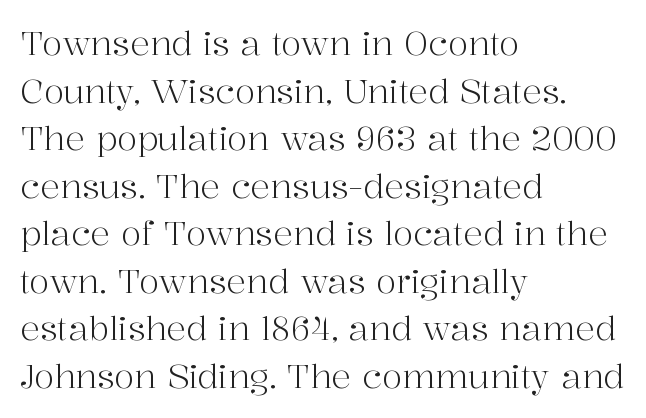
Typographically, this falls in the serif category. Underlining? Definitely not there. Spacing verdict: proportional, widths tailored to each character. The passage is arranged the way most books set body copy — flush left. A normal amount of white space separates one row of letters from the next.
